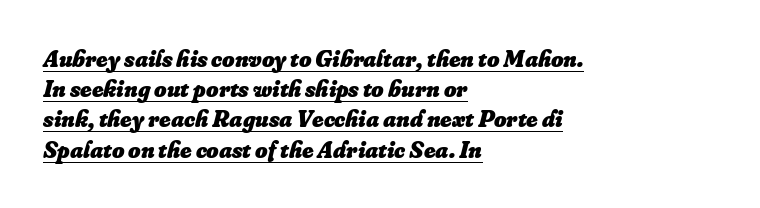
The rendered words wear a rule along their underside. Is the type slanted? Yes — the strokes lean at a clear angle. Alignment: flush left. Compared with typical paragraphs, the rows here are spaced about the same.
